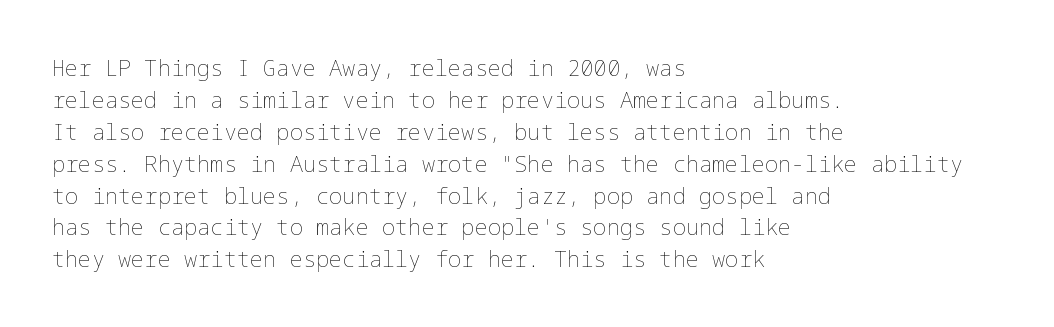
{"italic": "no", "bold": "no", "underline": "no", "align": "left", "line_spacing": "normal", "line_spacing_ratio": 1.45, "letter_spacing": "normal", "letter_spacing_em": 0.0, "glyph_px": 22}
